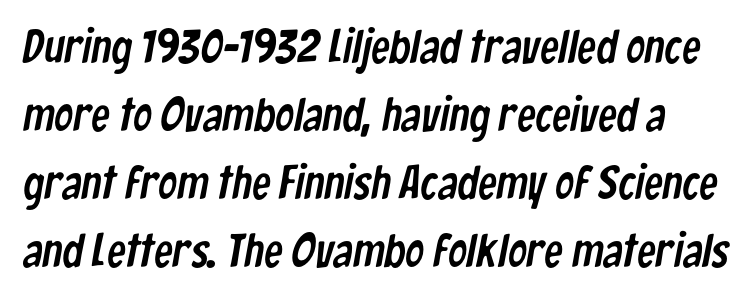
Q: Is the typeface a serif or a sans-serif typeface? A: Sans-serif.
Q: Is the text underlined? A: No.
Q: Is the spacing between letters normal or unusually wide? A: Normal.
Q: Is the spacing between lines tight, normal or loose? A: Normal.
Q: Width (condensed, normal, or wide)? A: Condensed.
Q: Stroke contrast? A: Low.
Q: x-height? A: Medium.
Q: Monospaced? A: No.
